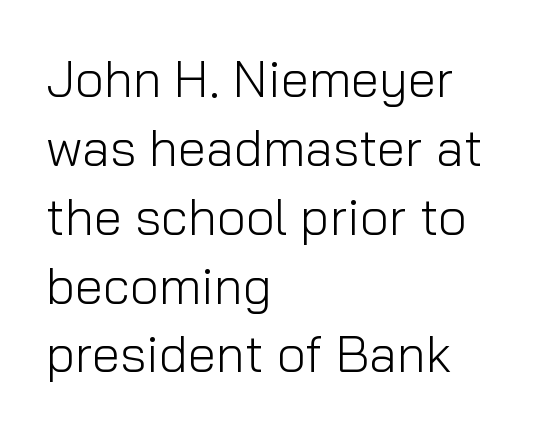
The image shows 51 px light sans-serif type, upright; set left-aligned, normal line spacing (1.35x), normal letter spacing, not underlined; low stroke contrast and a medium x-height.
